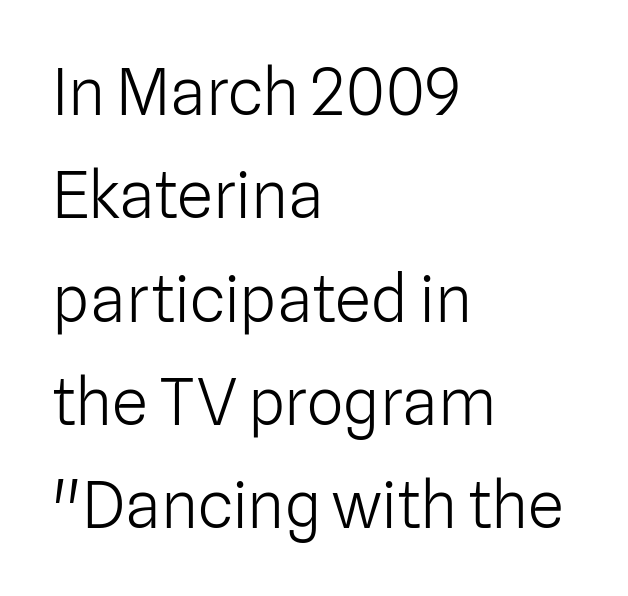
{"serif": "no", "italic": "no", "bold": "no", "weight": "light", "width": "normal", "stroke_contrast": "low", "x_height": "medium", "monospaced": "no", "underline": "no", "align": "left", "line_spacing": "normal", "line_spacing_ratio": 1.59, "letter_spacing": "normal", "letter_spacing_em": 0.0, "glyph_px": 65}
